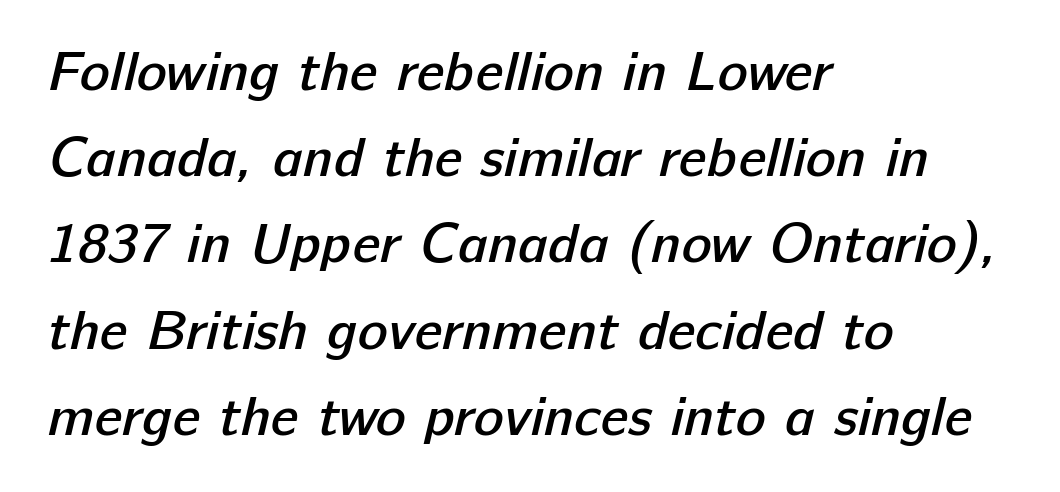
The image shows 56 px semibold sans-serif type; set left-aligned, normal line spacing (1.54x), normal letter spacing, not underlined; low stroke contrast and a medium x-height.
